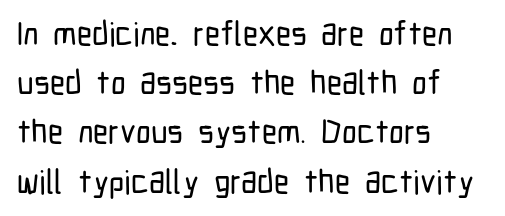
The letters advance in unequal steps, a hallmark of proportional type. The lettering holds an erect, upright posture throughout. This rendering leaves character spacing at its baseline value. In terms of leading, this rendering sits right in the middle. Leftover space on each line is placed entirely after the last word.
